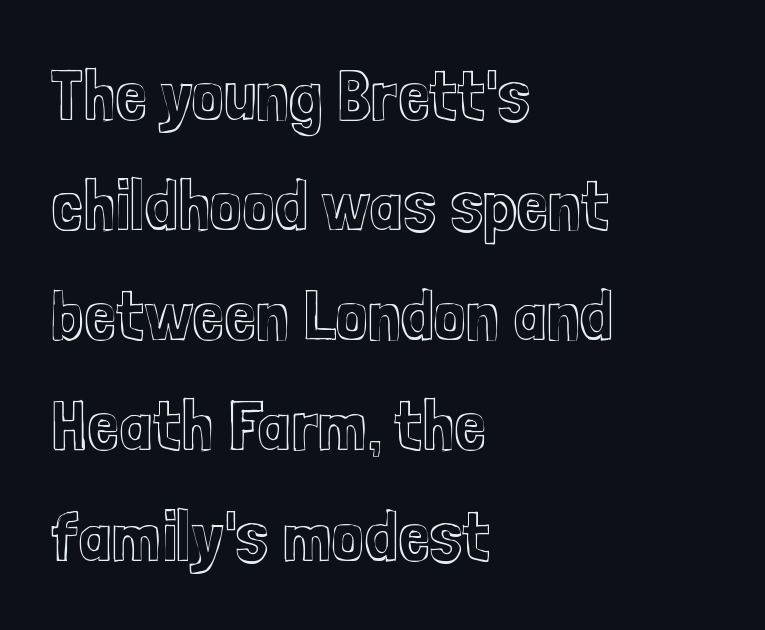
This sample has the flowing, uneven cadence of proportional lettering. Unlike italic type, these characters show no tilt at all. The rendering keeps characters at their native spacing. In CSS terms this would be text-align: left. The string is rendered with underlining switched off. In terms of leading, this rendering sits right in the middle.
